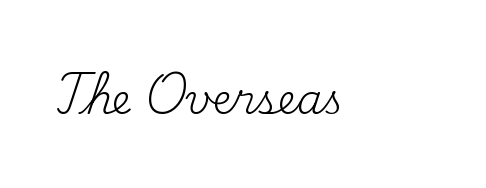
The image shows 41 px regular-weight serif type; set normal letter spacing, not underlined; medium stroke contrast and a small x-height.
